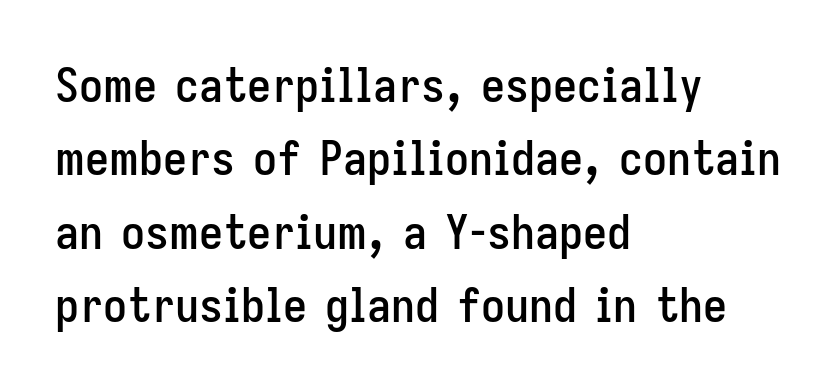
{"serif": "no", "italic": "no", "width": "condensed", "stroke_contrast": "low", "x_height": "medium", "monospaced": "no", "underline": "no", "align": "left", "line_spacing": "normal", "line_spacing_ratio": 1.53, "letter_spacing": "normal", "letter_spacing_em": 0.0, "glyph_px": 48}
